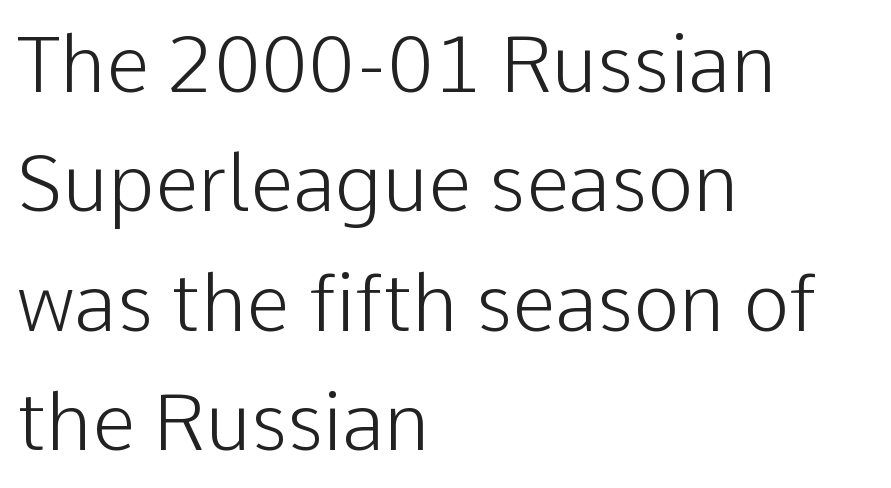
{"serif": "no", "italic": "no", "bold": "no", "weight": "light", "width": "normal", "stroke_contrast": "low", "x_height": "medium", "monospaced": "no", "underline": "no", "align": "left", "line_spacing": "normal", "line_spacing_ratio": 1.53, "letter_spacing": "normal", "letter_spacing_em": 0.0, "glyph_px": 78}
